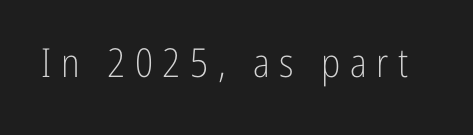
{"serif": "no", "italic": "no", "bold": "no", "weight": "light", "width": "condensed", "stroke_contrast": "low", "x_height": "medium", "monospaced": "no", "underline": "no", "letter_spacing": "wide", "letter_spacing_em": 0.24, "glyph_px": 40}
